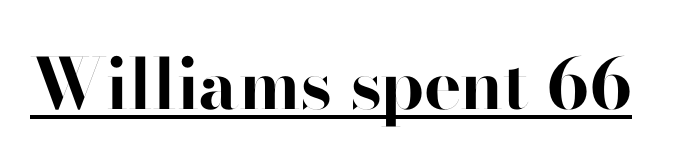
Q: Is the text bold? A: Yes.
Q: Is the text italic (slanted)? A: No, it is upright.
Q: Is the typeface a serif or a sans-serif typeface? A: Sans-serif.
Q: Is the text underlined? A: Yes.
Q: Is the spacing between letters normal or unusually wide? A: Normal.
Q: Width (condensed, normal, or wide)? A: Normal.
Q: Stroke contrast? A: High.
Q: x-height? A: Small.
Q: Monospaced? A: No.
